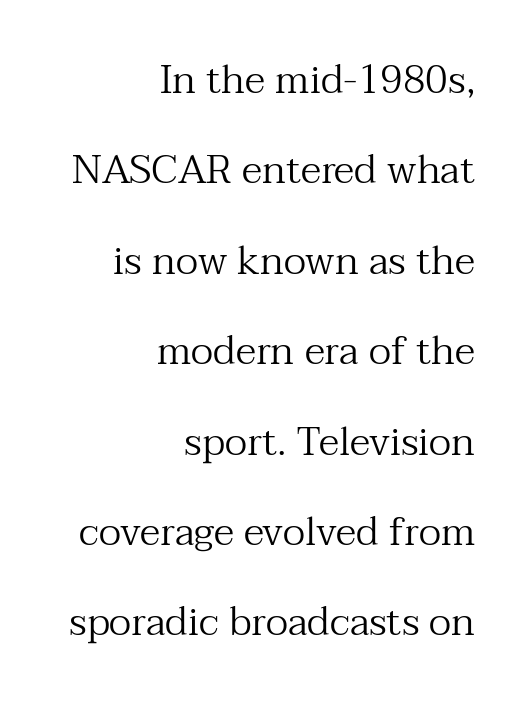
{"serif": "yes", "italic": "no", "bold": "no", "weight": "regular", "width": "normal", "stroke_contrast": "medium", "x_height": "medium", "monospaced": "no", "underline": "no", "align": "right", "line_spacing": "loose", "line_spacing_ratio": 2.26, "letter_spacing": "normal", "letter_spacing_em": 0.0, "glyph_px": 40}
